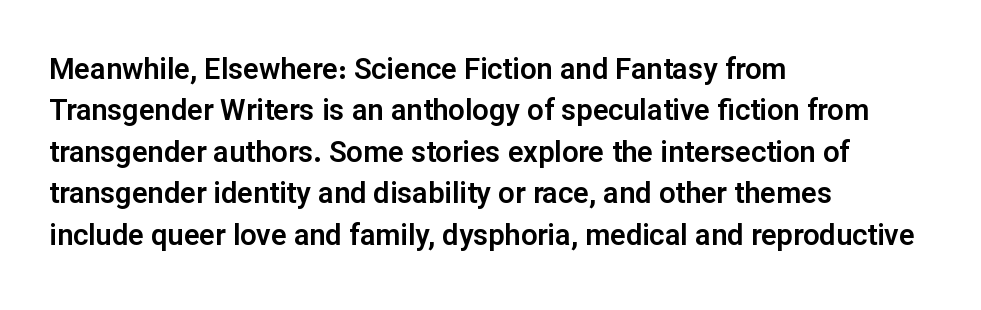
Q: Is the text italic (slanted)? A: No, it is upright.
Q: Is the typeface a serif or a sans-serif typeface? A: Sans-serif.
Q: Is the text underlined? A: No.
Q: How is the paragraph aligned? A: Left-aligned.
Q: Is the spacing between letters normal or unusually wide? A: Normal.
Q: Is the spacing between lines tight, normal or loose? A: Normal.
Q: Width (condensed, normal, or wide)? A: Normal.
Q: Stroke contrast? A: Low.
Q: x-height? A: Medium.
Q: Monospaced? A: No.
